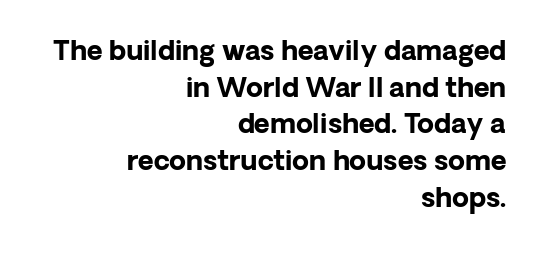
{"italic": "no", "bold": "yes", "underline": "no", "align": "right", "line_spacing": "normal", "line_spacing_ratio": 1.36, "letter_spacing": "normal", "letter_spacing_em": 0.0, "glyph_px": 27}
